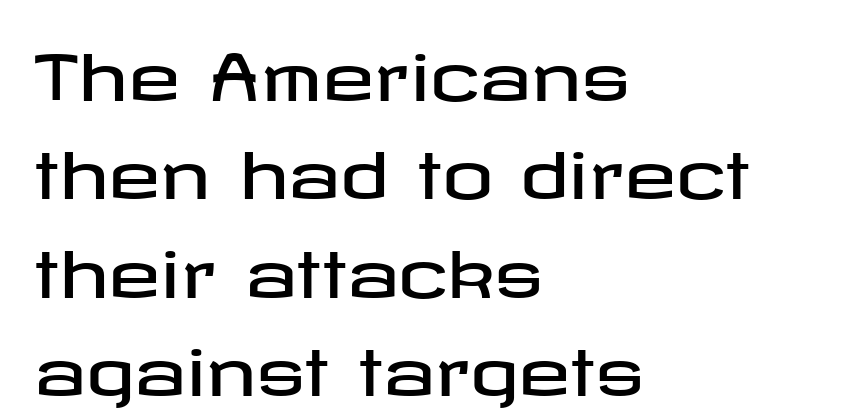
Q: Is the text italic (slanted)? A: No, it is upright.
Q: Is the typeface a serif or a sans-serif typeface? A: Sans-serif.
Q: Is the text underlined? A: No.
Q: How is the paragraph aligned? A: Left-aligned.
Q: Is the spacing between letters normal or unusually wide? A: Normal.
Q: Is the spacing between lines tight, normal or loose? A: Normal.
Q: Width (condensed, normal, or wide)? A: Wide.
Q: Stroke contrast? A: Low.
Q: x-height? A: Medium.
